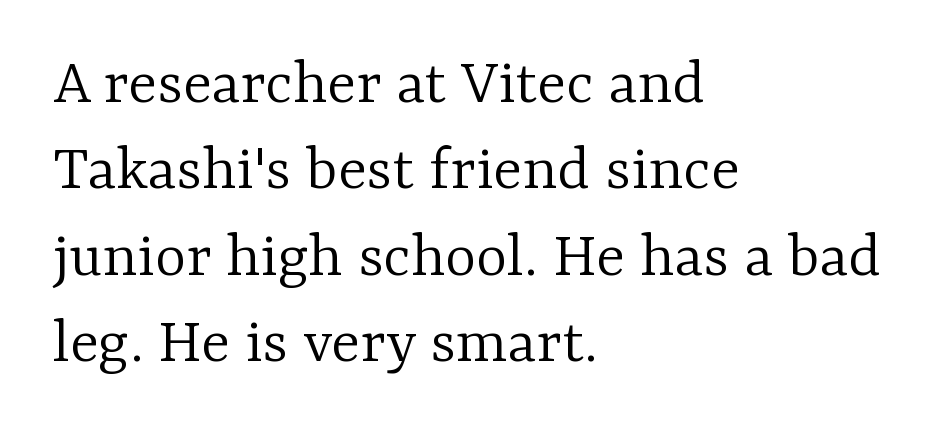
The image shows 67 px light serif type, upright; set left-aligned, normal line spacing (1.29x), normal letter spacing, not underlined; low stroke contrast and a medium x-height.
